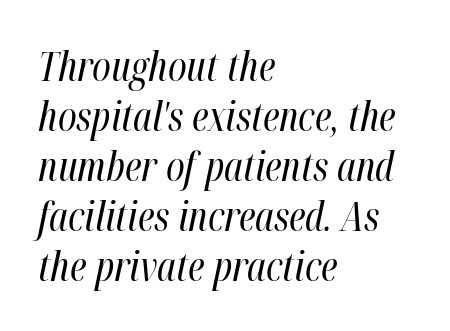
The image shows 40 px regular-weight, condensed type, italic (leaning right); set left-aligned, normal line spacing (1.25x), normal letter spacing, not underlined; high stroke contrast and a medium x-height.
